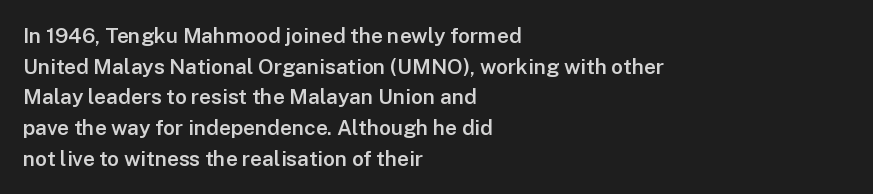
The image shows 21 px text type, upright; set left-aligned, normal line spacing (1.46x), normal letter spacing, not underlined.
